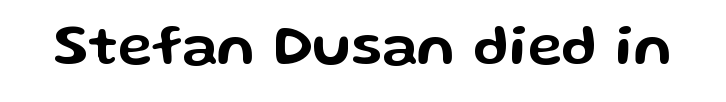
Q: Is the text italic (slanted)? A: No, it is upright.
Q: Is the typeface a serif or a sans-serif typeface? A: Sans-serif.
Q: Is the text underlined? A: No.
Q: Is the spacing between letters normal or unusually wide? A: Normal.
Q: Width (condensed, normal, or wide)? A: Wide.
Q: Stroke contrast? A: Low.
Q: x-height? A: Medium.
Q: Monospaced? A: No.
